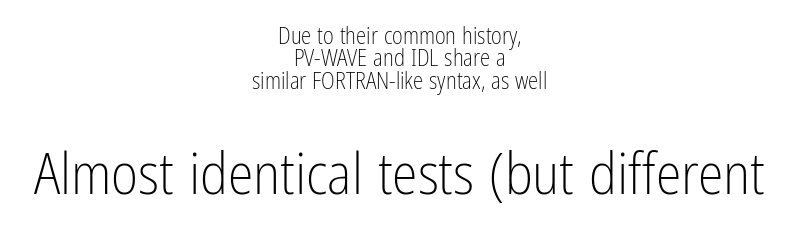
The image shows 58 px light, condensed sans-serif type, upright; set centered, tight line spacing (0.97x), normal letter spacing, not underlined; the second (bottom) block is 2.52x larger; low stroke contrast and a medium x-height.
